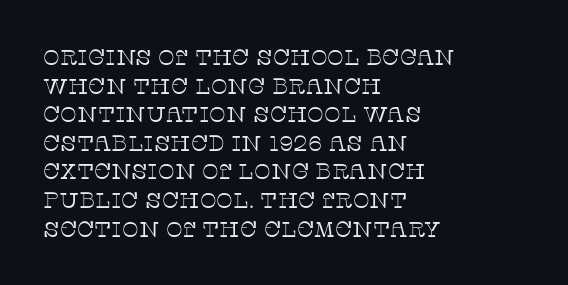
{"italic": "no", "bold": "no", "underline": "no", "align": "left", "line_spacing": "normal", "line_spacing_ratio": 1.3, "letter_spacing": "normal", "letter_spacing_em": 0.0, "glyph_px": 22}
